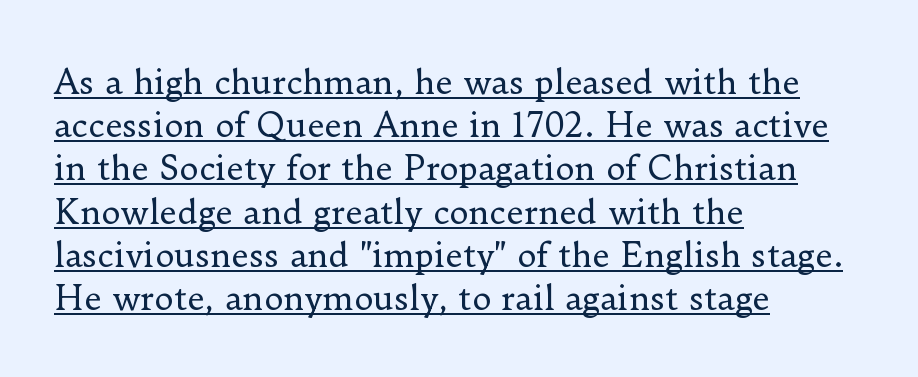
{"serif": "yes", "italic": "no", "bold": "no", "weight": "regular", "width": "normal", "stroke_contrast": "low", "x_height": "small", "monospaced": "no", "underline": "yes", "align": "left", "line_spacing": "normal", "line_spacing_ratio": 1.31, "letter_spacing": "normal", "letter_spacing_em": 0.0, "glyph_px": 33}
